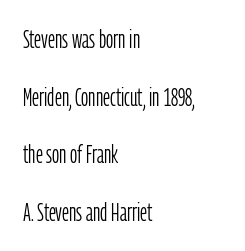
Q: Is the text bold? A: No.
Q: Is the text italic (slanted)? A: No, it is upright.
Q: Is the text underlined? A: No.
Q: How is the paragraph aligned? A: Left-aligned.
Q: Is the spacing between letters normal or unusually wide? A: Normal.
Q: Is the spacing between lines tight, normal or loose? A: Loose.
